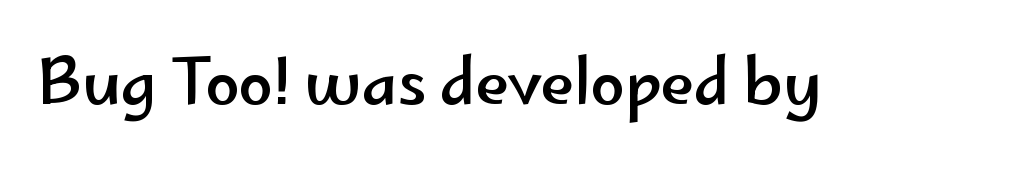
The image shows 61 px wide sans-serif type, upright; set normal letter spacing, not underlined; low stroke contrast and a small x-height.
